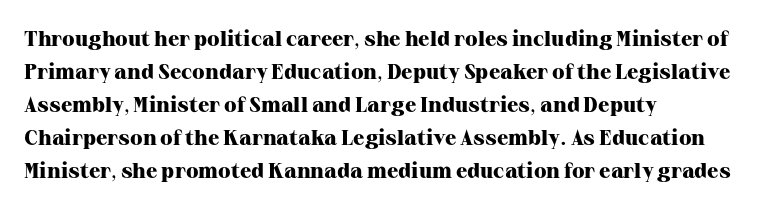
{"italic": "no", "bold": "yes", "underline": "no", "align": "left", "line_spacing": "normal", "line_spacing_ratio": 1.57, "letter_spacing": "normal", "letter_spacing_em": 0.0, "glyph_px": 21}
